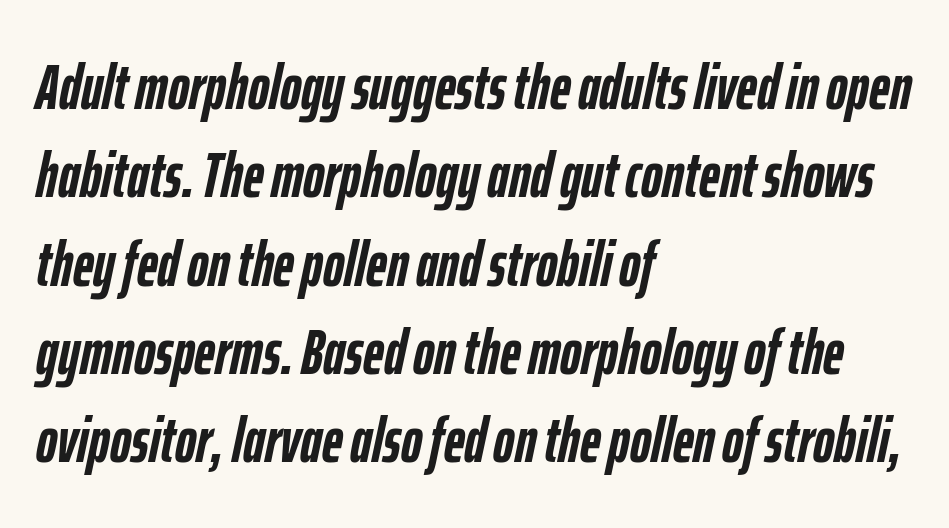
The image shows 64 px semibold, condensed type, italic (leaning right); set left-aligned, normal line spacing (1.38x), normal letter spacing, not underlined; low stroke contrast and a medium x-height.
